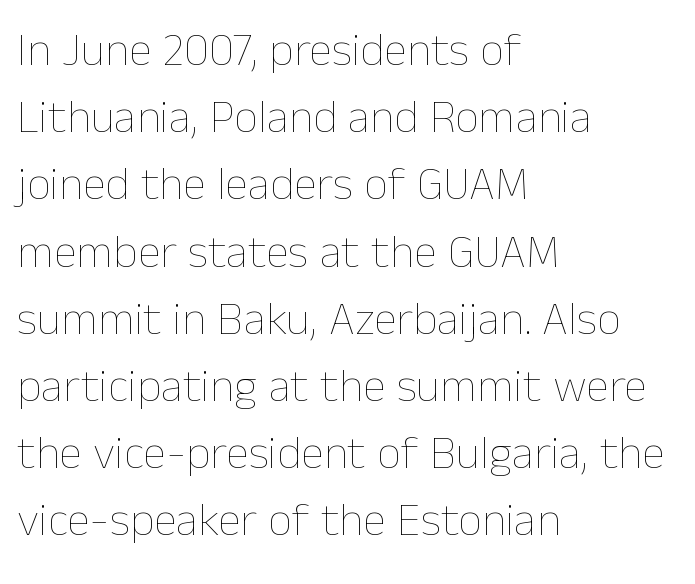
{"italic": "no", "bold": "no", "weight": "thin", "width": "normal", "stroke_contrast": "low", "x_height": "medium", "monospaced": "no", "underline": "no", "align": "left", "line_spacing": "normal", "line_spacing_ratio": 1.43, "letter_spacing": "normal", "letter_spacing_em": 0.0, "glyph_px": 47}
